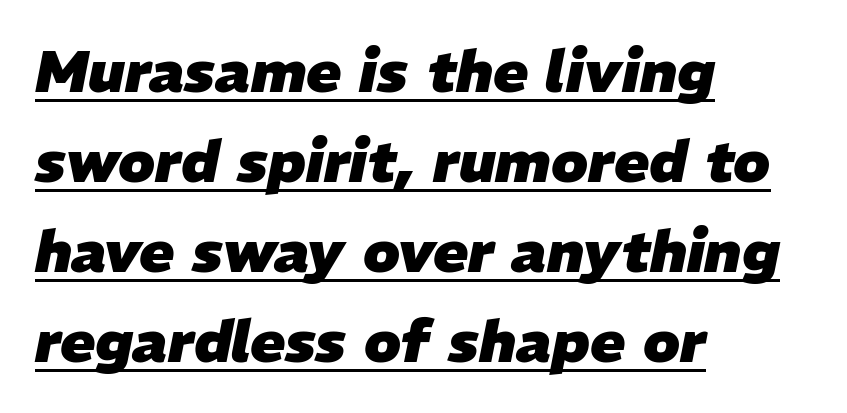
Leading matches the norm, producing a regular column. A typesetter would call this zero additional tracking. Compared with undecorated copy, this sample adds a rule below the words. This is oblique type, the kind used for emphasis or titles. The lines are quadded left.
